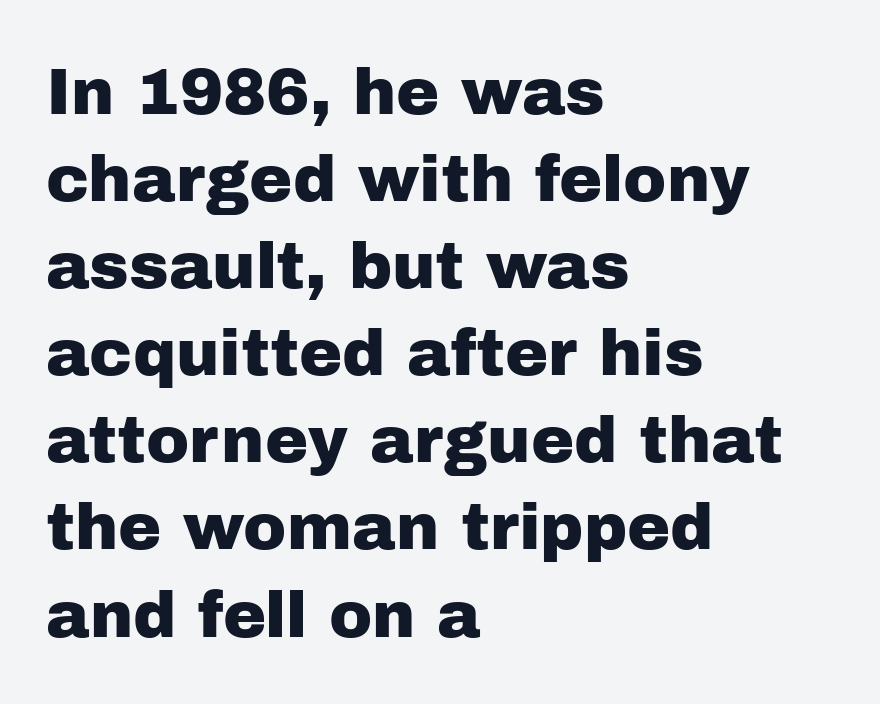
{"serif": "no", "italic": "no", "width": "normal", "stroke_contrast": "low", "x_height": "medium", "monospaced": "no", "underline": "no", "align": "left", "line_spacing": "normal", "line_spacing_ratio": 1.34, "letter_spacing": "normal", "letter_spacing_em": 0.0, "glyph_px": 65}
